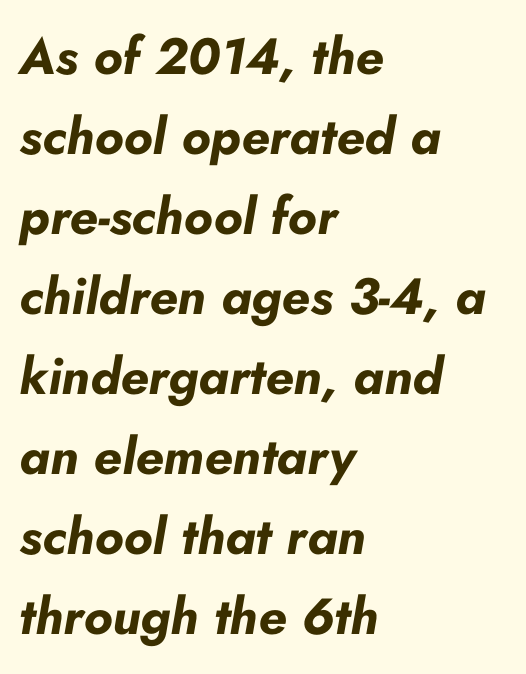
The image shows 51 px bold type, italic (leaning right); set left-aligned, normal line spacing (1.57x), normal letter spacing, not underlined; low stroke contrast and a small x-height.
